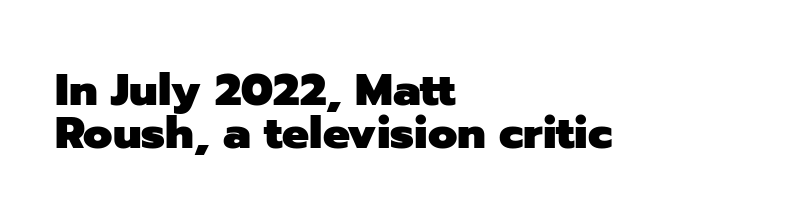
Q: Is the text bold? A: Yes.
Q: Is the text italic (slanted)? A: No, it is upright.
Q: Is the typeface a serif or a sans-serif typeface? A: Sans-serif.
Q: Is the text underlined? A: No.
Q: How is the paragraph aligned? A: Left-aligned.
Q: Is the spacing between letters normal or unusually wide? A: Normal.
Q: Is the spacing between lines tight, normal or loose? A: Tight.
Q: Width (condensed, normal, or wide)? A: Normal.
Q: Stroke contrast? A: Low.
Q: x-height? A: Medium.
Q: Monospaced? A: No.
